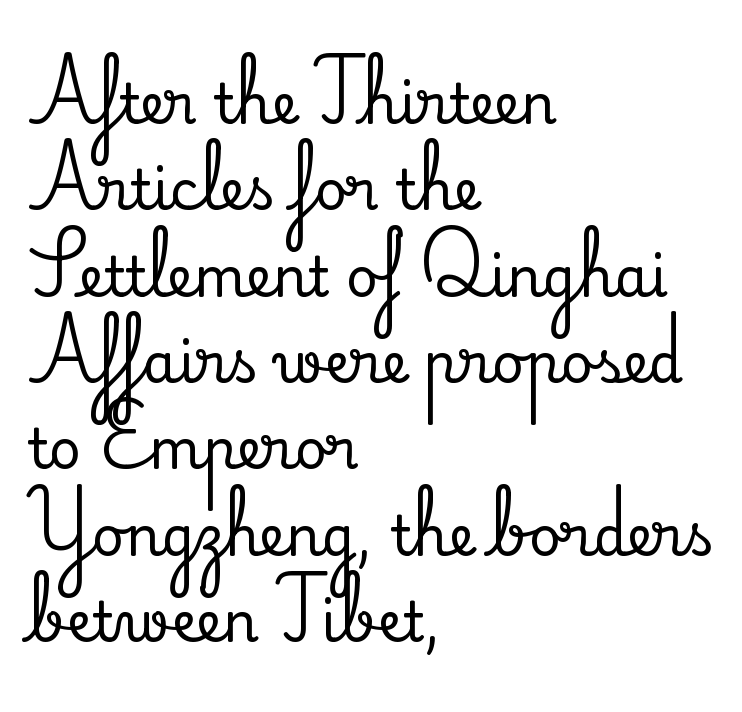
Q: Is the text italic (slanted)? A: No, it is upright.
Q: Is the typeface a serif or a sans-serif typeface? A: Serif.
Q: Is the text underlined? A: No.
Q: How is the paragraph aligned? A: Left-aligned.
Q: Is the spacing between letters normal or unusually wide? A: Normal.
Q: Is the spacing between lines tight, normal or loose? A: Normal.
Q: Width (condensed, normal, or wide)? A: Normal.
Q: Stroke contrast? A: Medium.
Q: x-height? A: Small.
Q: Monospaced? A: No.
